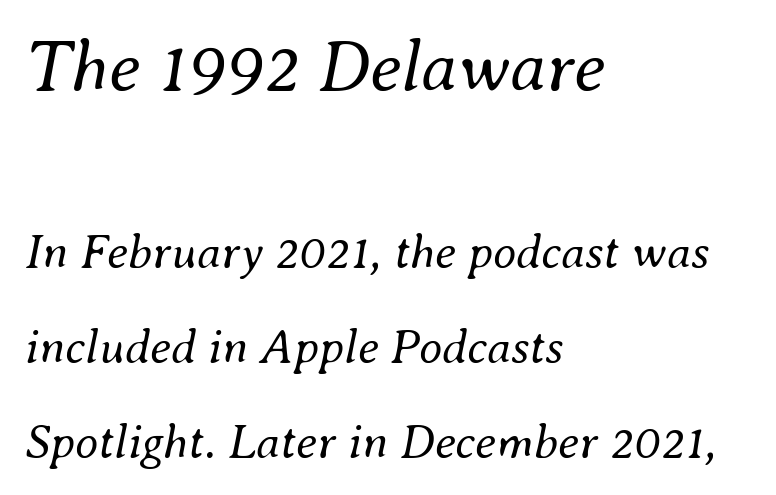
{"italic": "yes", "lean": "right", "slant_degrees": 8, "bold": "no", "weight": "regular", "width": "normal", "stroke_contrast": "medium", "x_height": "small", "monospaced": "no", "underline": "no", "align": "left", "line_spacing": "loose", "line_spacing_ratio": 1.97, "letter_spacing": "normal", "letter_spacing_em": 0.0, "larger_block": "first", "size_ratio": 1.5, "glyph_px": 72}
